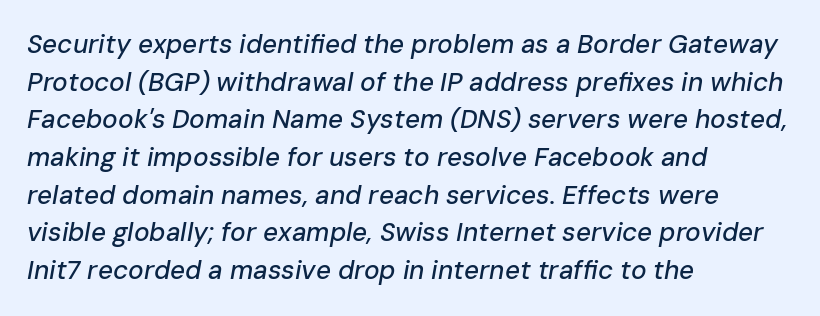
The image shows 26 px text type, italic (leaning right); set left-aligned, normal line spacing (1.45x), normal letter spacing, not underlined.
